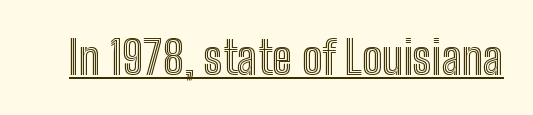
{"italic": "no", "width": "condensed", "x_height": "medium", "monospaced": "no", "underline": "yes", "letter_spacing": "normal", "letter_spacing_em": 0.0, "glyph_px": 45}
